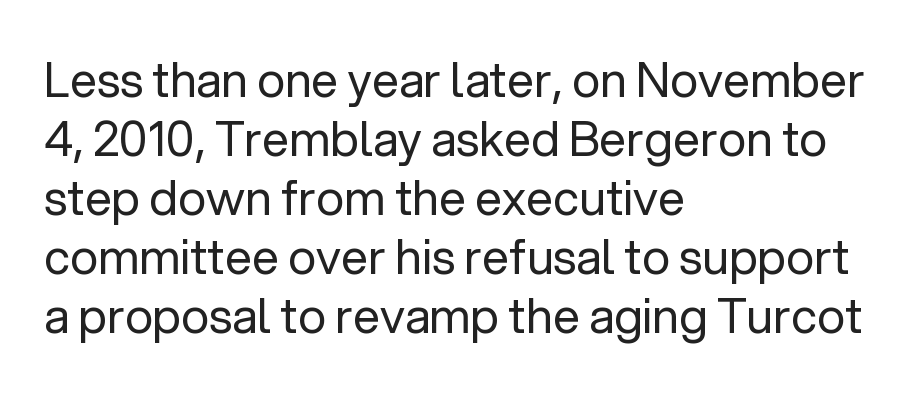
The image shows 48 px regular-weight sans-serif type, upright; set left-aligned, line spacing 1.23x, normal letter spacing, not underlined; low stroke contrast and a medium x-height.
